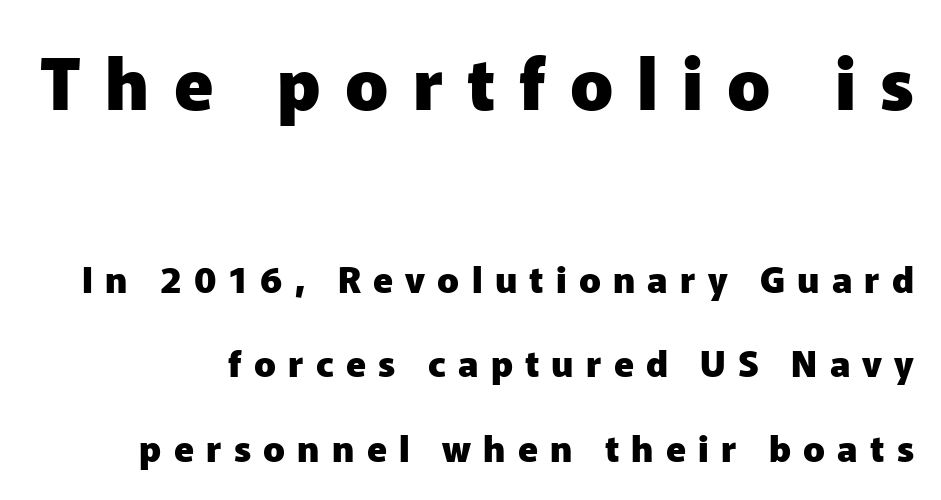
Q: Is the text bold? A: Yes.
Q: Is the text italic (slanted)? A: No, it is upright.
Q: Is the typeface a serif or a sans-serif typeface? A: Sans-serif.
Q: Is the text underlined? A: No.
Q: Is the spacing between letters normal or unusually wide? A: Unusually wide.
Q: Is the spacing between lines tight, normal or loose? A: Loose.
Q: Which block of text is set in a larger size, the first (top) or the second (bottom)? A: The first (top) one.
Q: Width (condensed, normal, or wide)? A: Normal.
Q: Stroke contrast? A: Low.
Q: x-height? A: Medium.
Q: Monospaced? A: No.
